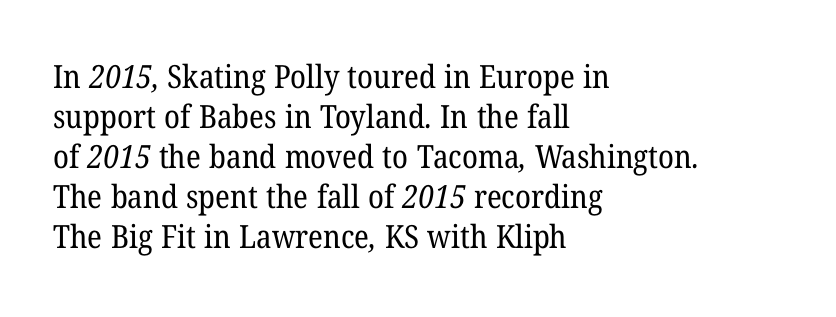
{"serif": "yes", "bold": "no", "weight": "regular", "width": "normal", "stroke_contrast": "low", "x_height": "medium", "monospaced": "no", "underline": "no", "align": "left", "line_spacing": "normal", "line_spacing_ratio": 1.25, "letter_spacing": "normal", "letter_spacing_em": 0.0, "glyph_px": 32}
